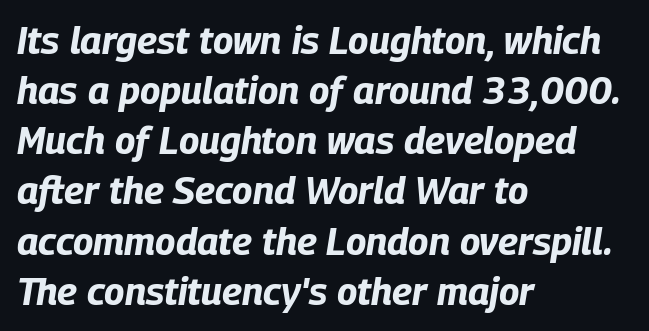
What stands out about the letter spacing? Nothing — it is the standard amount. A normal amount of white space separates one row of letters from the next. The rag falls on the right side of this text block. The letters advance in unequal steps, a hallmark of proportional type.
